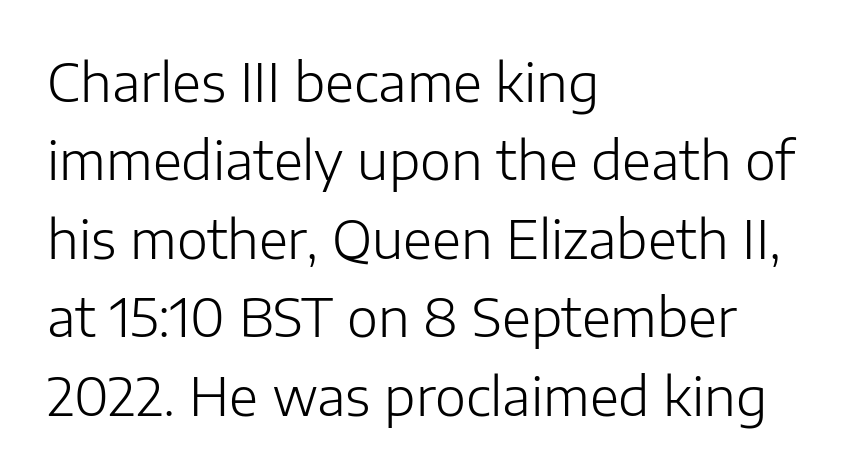
The image shows 53 px light sans-serif type, upright; set left-aligned, normal line spacing (1.48x), normal letter spacing, not underlined; low stroke contrast and a medium x-height.
